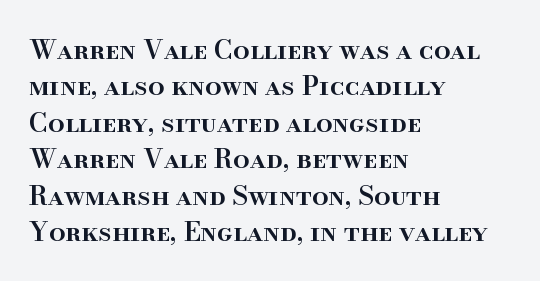
{"italic": "no", "bold": "semi", "underline": "no", "align": "left", "line_spacing": "normal", "line_spacing_ratio": 1.4, "letter_spacing": "normal", "letter_spacing_em": 0.0, "glyph_px": 26}
